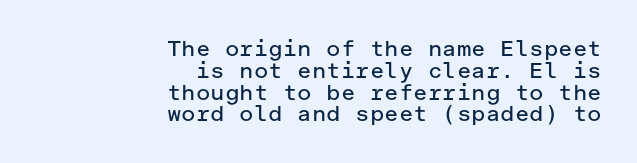
No italicization has been applied; the sample stays upright. The passage shown stacks its lines with hardly any gap. Compared with a typical body face, this is equally light or lighter still. Any mark beneath the type? The region is blank.
